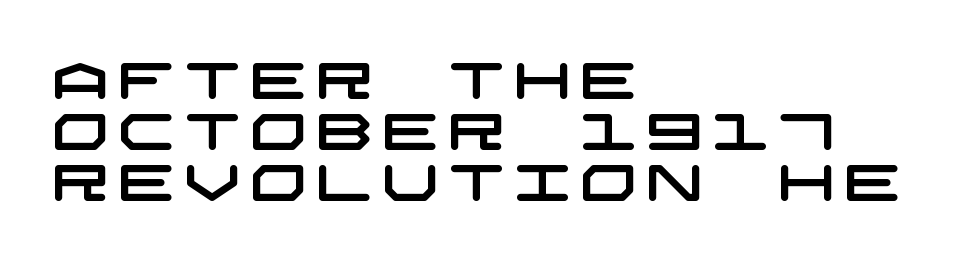
Q: Is the typeface a serif or a sans-serif typeface? A: Sans-serif.
Q: Is the text underlined? A: No.
Q: How is the paragraph aligned? A: Left-aligned.
Q: Is the spacing between lines tight, normal or loose? A: Tight.
Q: Width (condensed, normal, or wide)? A: Wide.
Q: Stroke contrast? A: Low.
Q: x-height? A: Large.
